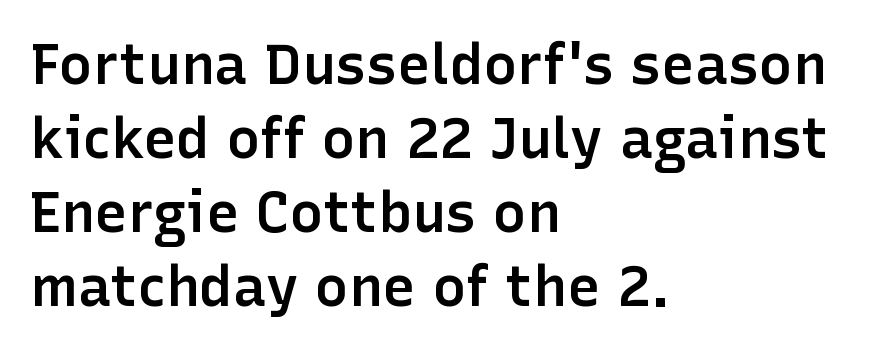
The typesetting leans somewhat heavy: a semibold. Unmarked baselines from the first word to the last. Character widths vary here, with narrow letters taking less room than wide ones. The rendering anchors every line to the left-hand side. Does the type have serifs? No, each stem ends abruptly.
